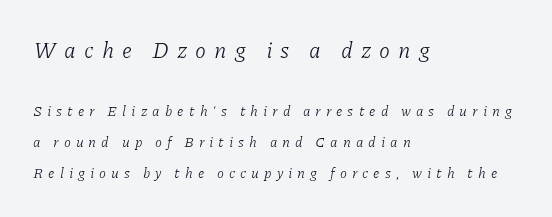
{"italic": "yes", "lean": "right", "slant_degrees": 11, "bold": "no", "underline": "no", "align": "left", "line_spacing": "loose", "line_spacing_ratio": 2.23, "letter_spacing": "wide", "letter_spacing_em": 0.36, "larger_block": "first", "size_ratio": 1.57, "glyph_px": 22}
